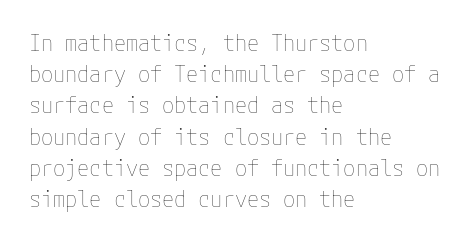
Q: Is the text bold? A: No.
Q: Is the text italic (slanted)? A: No, it is upright.
Q: Is the text underlined? A: No.
Q: How is the paragraph aligned? A: Left-aligned.
Q: Is the spacing between letters normal or unusually wide? A: Normal.
Q: Is the spacing between lines tight, normal or loose? A: Normal.
